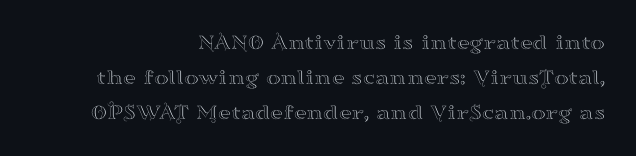
The image shows 22 px text type, upright; set right-aligned, normal line spacing (1.6x), normal letter spacing, not underlined.
